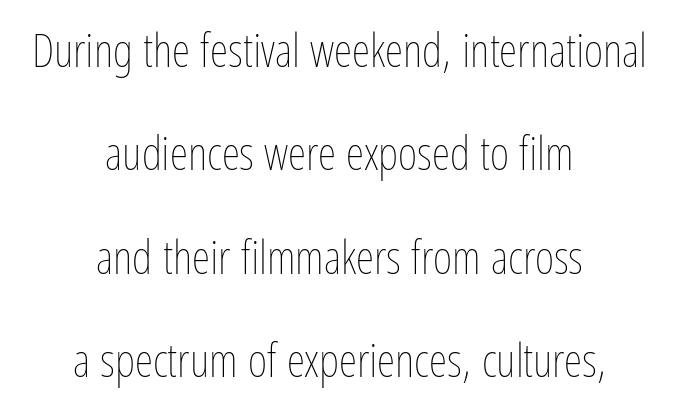
The image shows 47 px thin, condensed type, upright; set centered, loose line spacing (2.2x), normal letter spacing, not underlined; low stroke contrast and a medium x-height.
